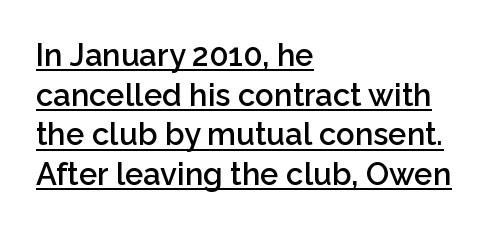
Q: Is the text bold? A: Semi-bold.
Q: Is the text italic (slanted)? A: No, it is upright.
Q: Is the typeface a serif or a sans-serif typeface? A: Sans-serif.
Q: Is the text underlined? A: Yes.
Q: How is the paragraph aligned? A: Left-aligned.
Q: Is the spacing between letters normal or unusually wide? A: Normal.
Q: Is the spacing between lines tight, normal or loose? A: Normal.
Q: Width (condensed, normal, or wide)? A: Normal.
Q: Stroke contrast? A: Low.
Q: x-height? A: Medium.
Q: Monospaced? A: No.
